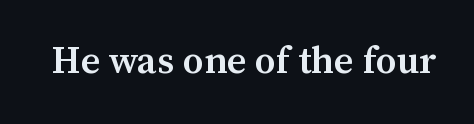
{"serif": "yes", "italic": "no", "bold": "semi", "weight": "semibold", "width": "normal", "stroke_contrast": "medium", "x_height": "medium", "monospaced": "no", "underline": "no", "letter_spacing": "normal", "letter_spacing_em": 0.0, "glyph_px": 38}
